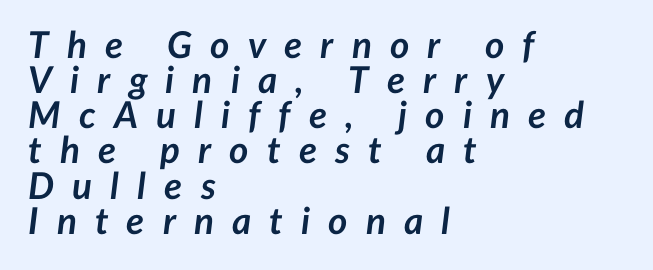
{"italic": "yes", "lean": "right", "slant_degrees": 7, "bold": "yes", "weight": "semibold", "width": "normal", "stroke_contrast": "low", "x_height": "medium", "monospaced": "no", "underline": "no", "align": "left", "line_spacing": "tight", "line_spacing_ratio": 0.95, "letter_spacing": "wide", "letter_spacing_em": 0.49, "glyph_px": 37}
